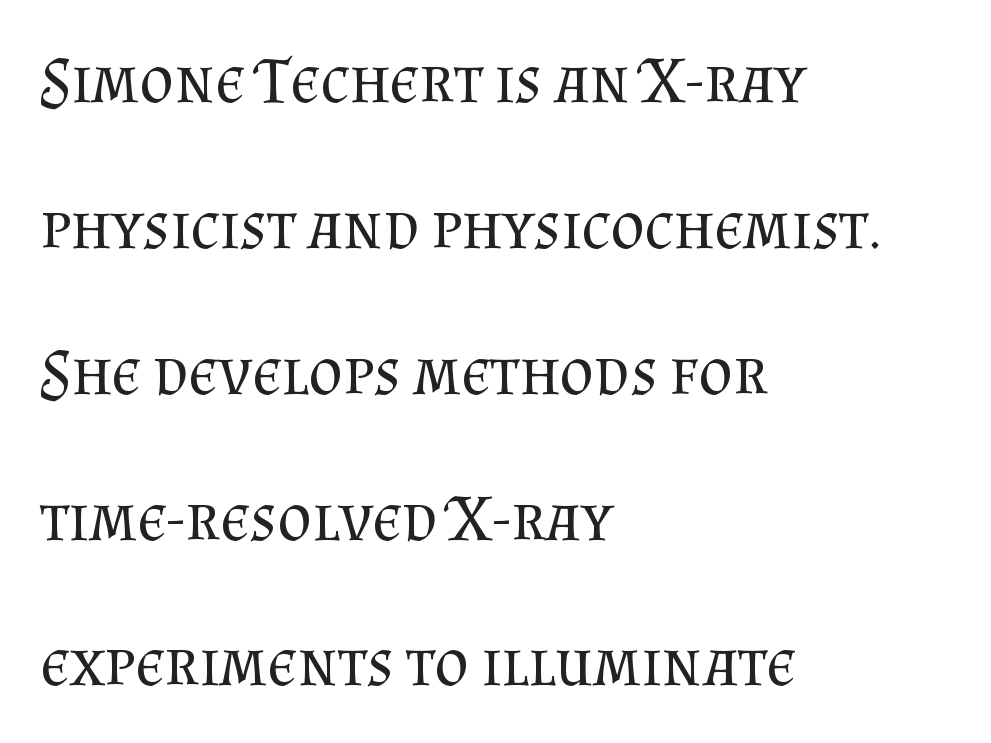
The face used here is proportionally spaced, like ordinary book or web type. This is serif lettering, the kind often seen in printed books. Look at the tracking — it's just the regular setting, nothing added. The typography opts for an upright posture over an oblique one.
